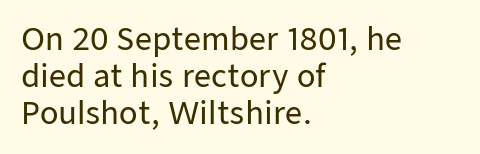
Honestly, the letter spacing is just normal — you wouldn't notice it. Check the space under the baseline: it is left empty. Grotesque or geometric, the face here clearly has no serifs. Note the varied advance widths — an 'i' is clearly narrower than an 'm'. This sample is left-justified, so line endings fall wherever the words run out. Posture: straight, roman, zero tilt.
